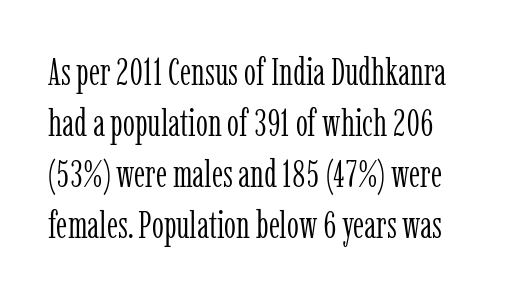
{"serif": "yes", "italic": "no", "bold": "no", "weight": "light", "width": "condensed", "stroke_contrast": "low", "x_height": "medium", "monospaced": "no", "underline": "no", "line_spacing": "normal", "line_spacing_ratio": 1.34, "letter_spacing": "normal", "letter_spacing_em": 0.0, "glyph_px": 38}
